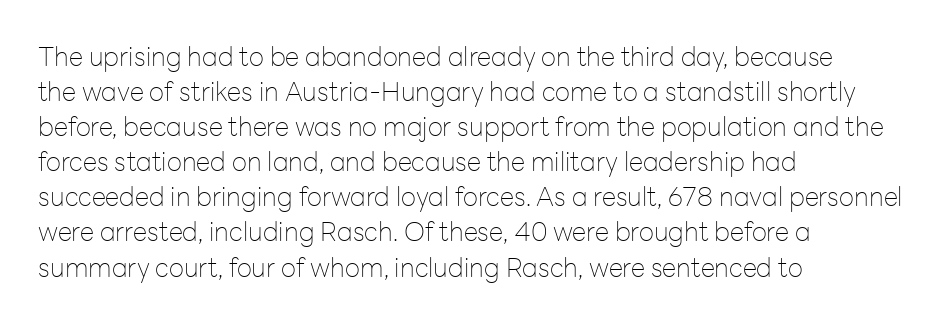
Q: Is the text bold? A: No.
Q: Is the text italic (slanted)? A: No, it is upright.
Q: Is the text underlined? A: No.
Q: How is the paragraph aligned? A: Left-aligned.
Q: Is the spacing between letters normal or unusually wide? A: Normal.
Q: Is the spacing between lines tight, normal or loose? A: Normal.
